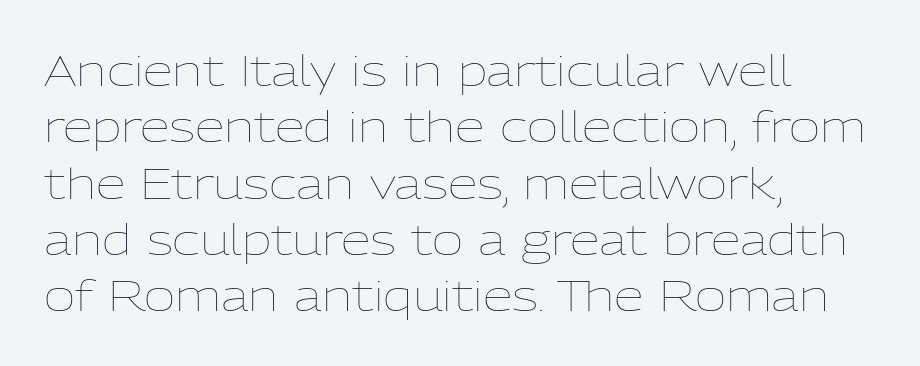
{"italic": "no", "bold": "no", "weight": "thin", "width": "normal", "stroke_contrast": "low", "x_height": "medium", "monospaced": "no", "underline": "no", "align": "left", "line_spacing": "normal", "line_spacing_ratio": 1.31, "letter_spacing": "normal", "letter_spacing_em": 0.0, "glyph_px": 43}
